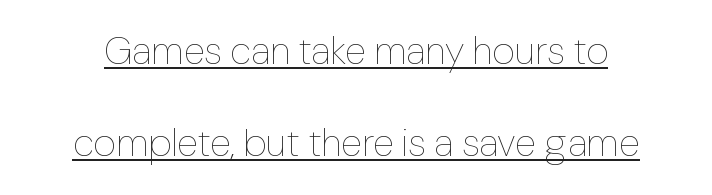
{"italic": "no", "bold": "no", "weight": "thin", "width": "normal", "stroke_contrast": "low", "x_height": "medium", "monospaced": "no", "underline": "yes", "line_spacing": "loose", "line_spacing_ratio": 2.36, "letter_spacing": "normal", "letter_spacing_em": 0.0, "glyph_px": 39}
